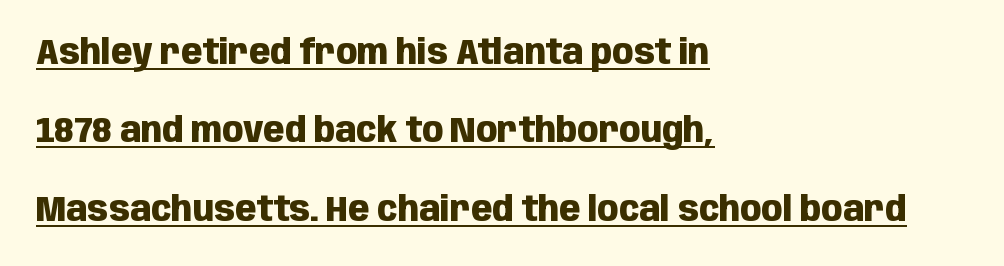
All the whitespace from short lines collects on the right. The rendering shows plain stroke endings on the letterforms — a sans-serif design. How would I describe the line gaps? Wide and relaxed. Strokes here are thick enough to call this a true bold.
